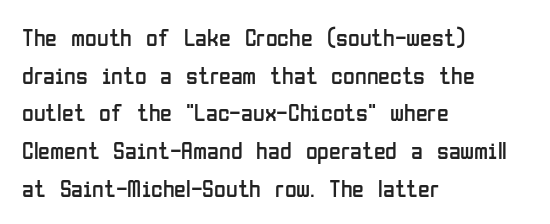
The image shows 24 px text type, upright; set left-aligned, normal line spacing (1.57x), normal letter spacing, not underlined.
